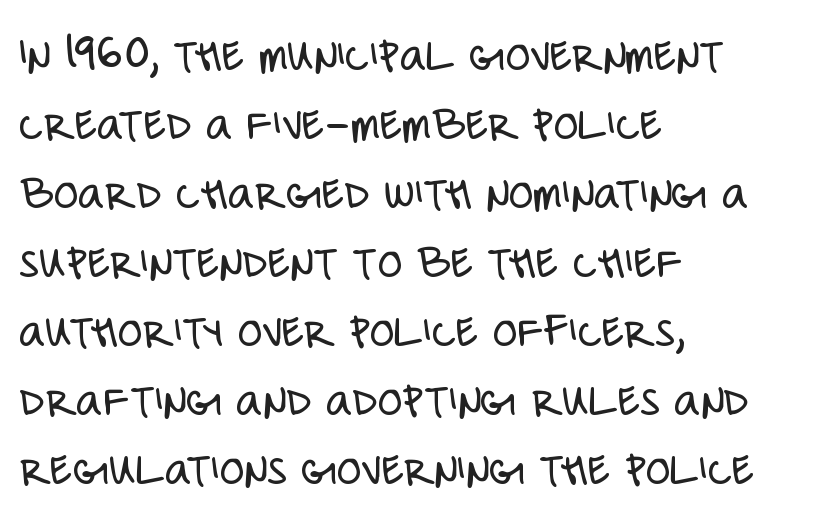
The image shows 50 px light, condensed sans-serif type, upright; set left-aligned, normal line spacing (1.38x), normal letter spacing, not underlined; low stroke contrast and a large x-height.
